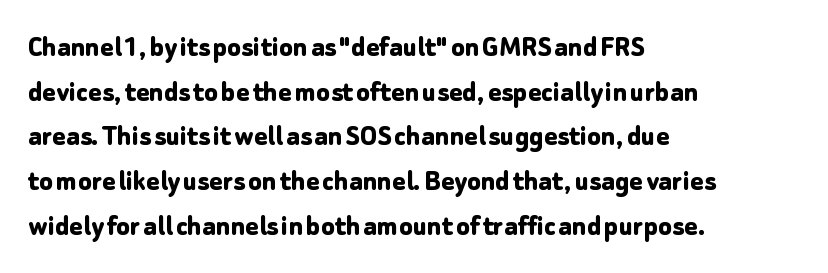
The glyphs are unaccompanied by any horizontal stroke below them. You could call the tracking neutral — neither tight nor loose. Stroke thickness is high; the sample reads as a true bold. Italic? Not at all — the glyphs are vertical. The face used here is proportionally spaced, like ordinary book or web type.
